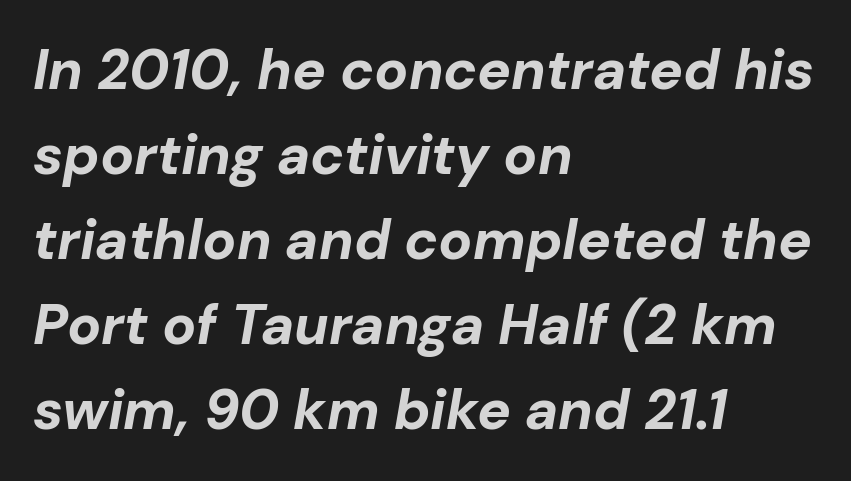
Q: Is the text bold? A: Yes.
Q: Is the text italic (slanted)? A: Yes, it leans right by about 10 degrees.
Q: Is the text underlined? A: No.
Q: How is the paragraph aligned? A: Left-aligned.
Q: Is the spacing between letters normal or unusually wide? A: Normal.
Q: Is the spacing between lines tight, normal or loose? A: Normal.
Q: Width (condensed, normal, or wide)? A: Normal.
Q: Stroke contrast? A: Low.
Q: x-height? A: Medium.
Q: Monospaced? A: No.
